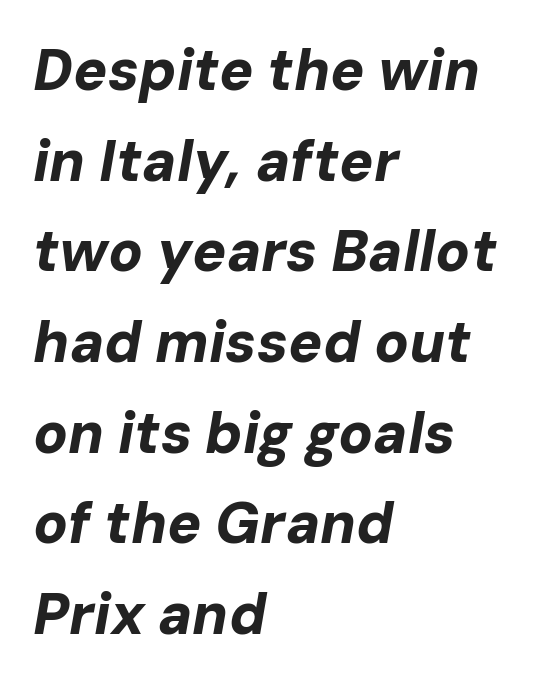
Looks like regular typesetting: each glyph gets only the width it needs. Does the leading feel generous? No, just average. Posture: slanted. Between one letter and the next there's only the usual sliver of space. Strokes here are thick enough to call this a true bold. Rule under the text: the space is simply empty.
